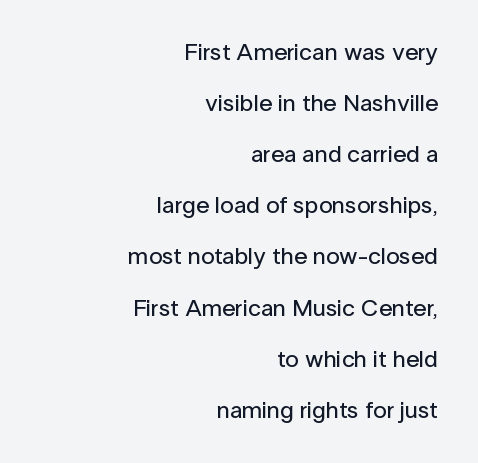
The passage shown stacks its lines with a broad gap. Honestly, the letter spacing is just normal — you wouldn't notice it. Descender tails drop into unmarked territory. The setting favours the right margin, as signatures and pull-quotes sometimes do. The letters stand straight up with perfectly vertical stems.
